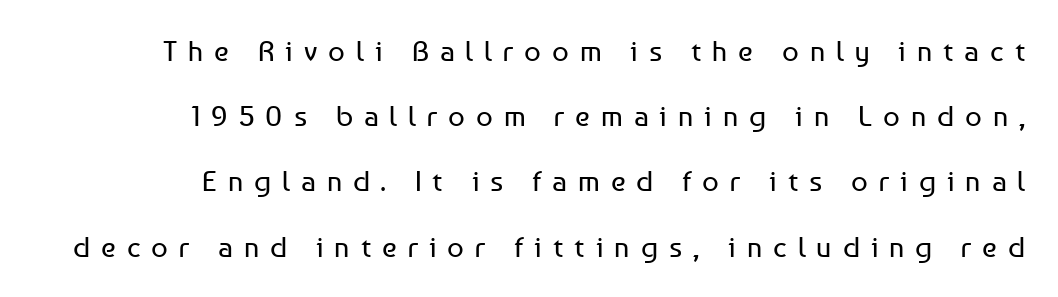
Ink coverage per letter is moderate at most. Grotesque or geometric, the face here clearly has no serifs. Any mark beneath the type? The region is blank. Upright lettering throughout. Successive baselines arrive slowly, with a big drop between each. Is this a fixed-width face? No — the glyphs have proportional, varying widths.
